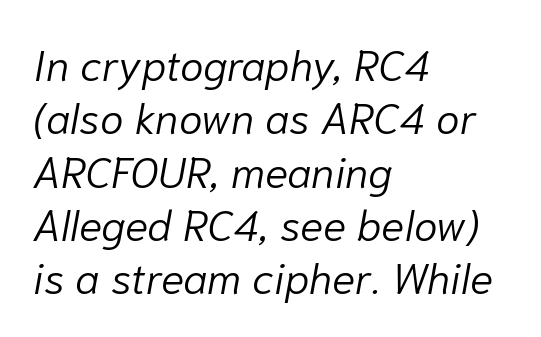
The rag falls on the right side of this text block. Letter spacing: default. Character widths vary here, with narrow letters taking less room than wide ones. On a weight scale, this lands at 450 or below. Italic: yes, the glyphs are oblique.
